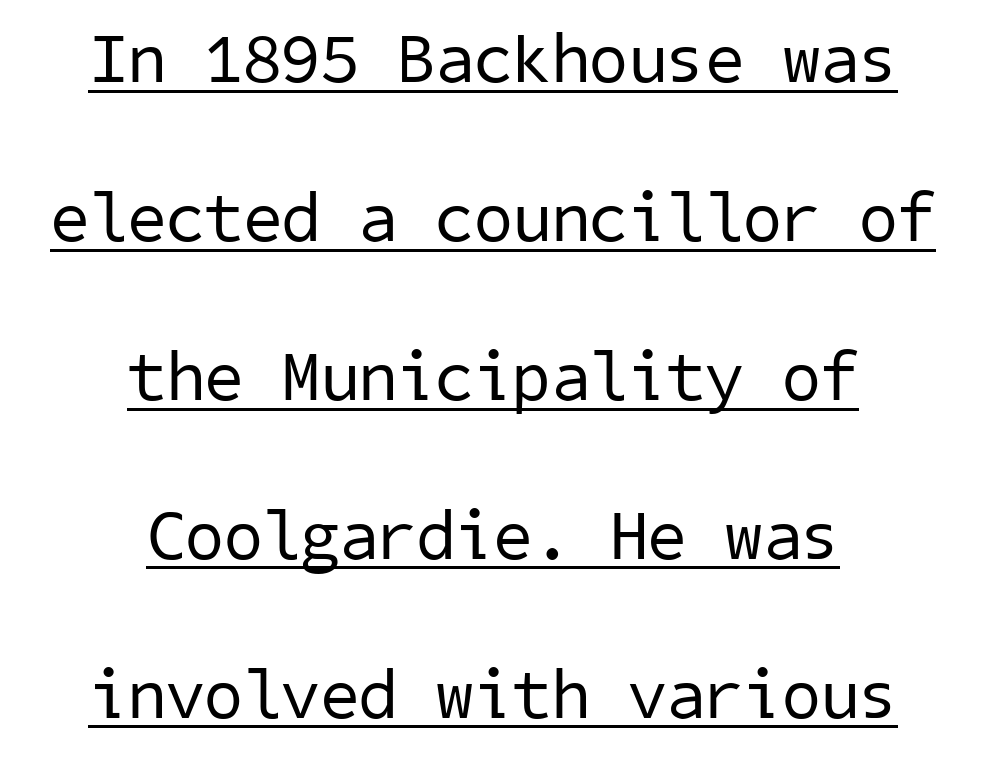
This sample is center-justified, so both line endings float freely. Like a heading marked for emphasis, these lines bear an underscore. The passage shown has conventional tracking throughout. The font family rendered here belongs to the sans-serif group. No letter is thick-stroked: the sample isn't bold. Baseline-to-baseline distance is far greater than the letter height.
